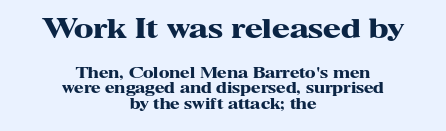
The lines are packed closely together with very little leading. The more generous point size was reserved for the upper chunk. This is roman type, the default non-slanted kind. Bold? Absolutely — the strokes are thick and heavy. The passage is arranged like a title page — every line centered. Descenders hang freely into open space.
